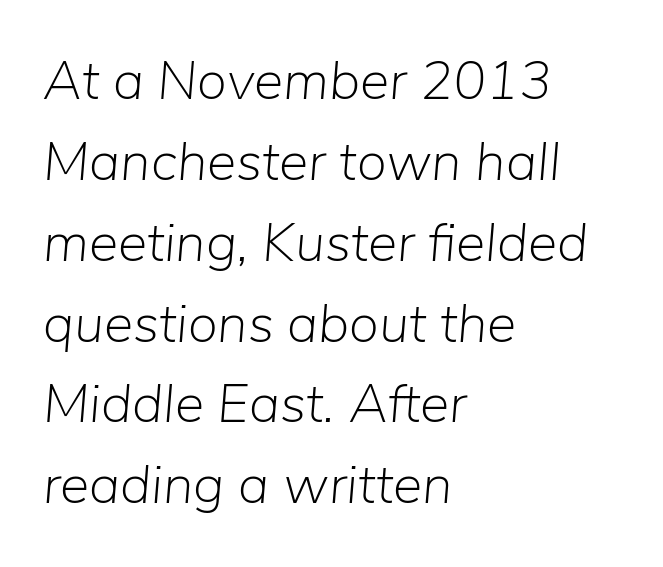
Q: Is the text bold? A: No.
Q: Is the text italic (slanted)? A: Yes, it leans right by about 5 degrees.
Q: Is the text underlined? A: No.
Q: How is the paragraph aligned? A: Left-aligned.
Q: Is the spacing between letters normal or unusually wide? A: Normal.
Q: Is the spacing between lines tight, normal or loose? A: Normal.
Q: Width (condensed, normal, or wide)? A: Normal.
Q: Stroke contrast? A: Low.
Q: x-height? A: Medium.
Q: Monospaced? A: No.
